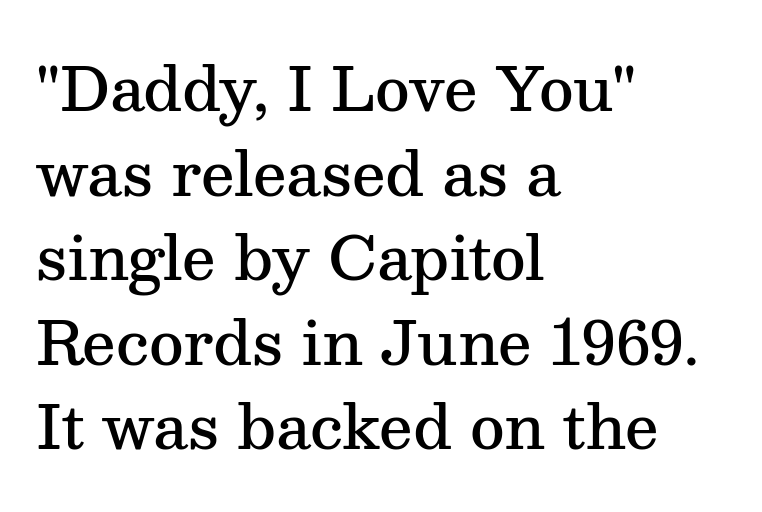
A student would call this left alignment; a typographer would say flush left, rag right. Typesetter's note: demi weight, one step under bold. Does the leading feel generous? No, just average. Rule under the text: the space is simply empty. Italic: no, the glyphs are upright roman.
